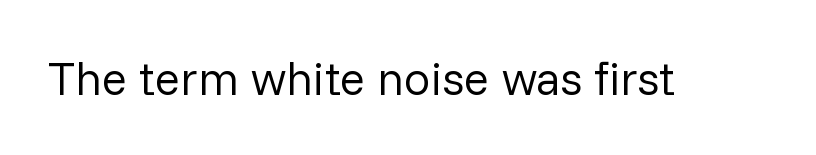
Q: Is the text bold? A: No.
Q: Is the text italic (slanted)? A: No, it is upright.
Q: Is the typeface a serif or a sans-serif typeface? A: Sans-serif.
Q: Is the text underlined? A: No.
Q: Is the spacing between letters normal or unusually wide? A: Normal.
Q: Width (condensed, normal, or wide)? A: Normal.
Q: Stroke contrast? A: Low.
Q: x-height? A: Medium.
Q: Monospaced? A: No.
